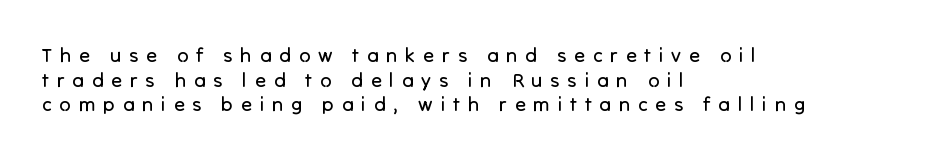
{"italic": "no", "bold": "no", "underline": "no", "align": "left", "line_spacing_ratio": 1.23, "letter_spacing": "wide", "letter_spacing_em": 0.39, "glyph_px": 20}
